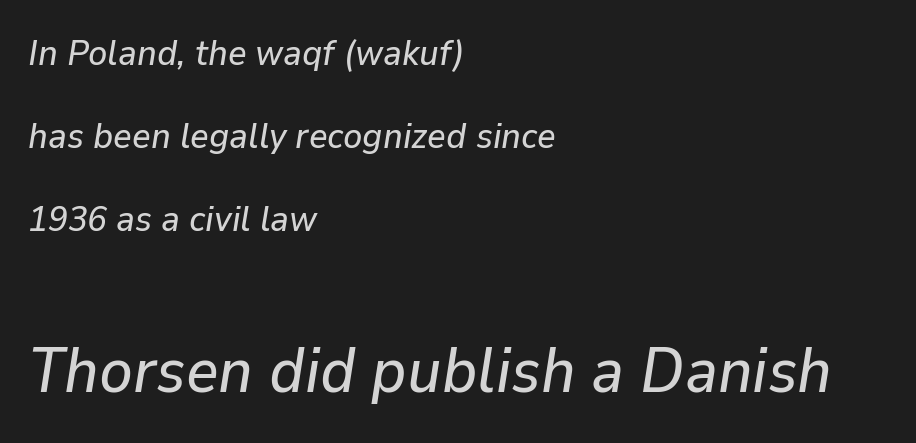
{"italic": "yes", "lean": "right", "slant_degrees": 9, "width": "normal", "stroke_contrast": "low", "x_height": "medium", "monospaced": "no", "underline": "no", "align": "left", "line_spacing": "loose", "line_spacing_ratio": 2.31, "letter_spacing": "normal", "letter_spacing_em": 0.0, "larger_block": "second", "size_ratio": 1.75, "glyph_px": 63}
